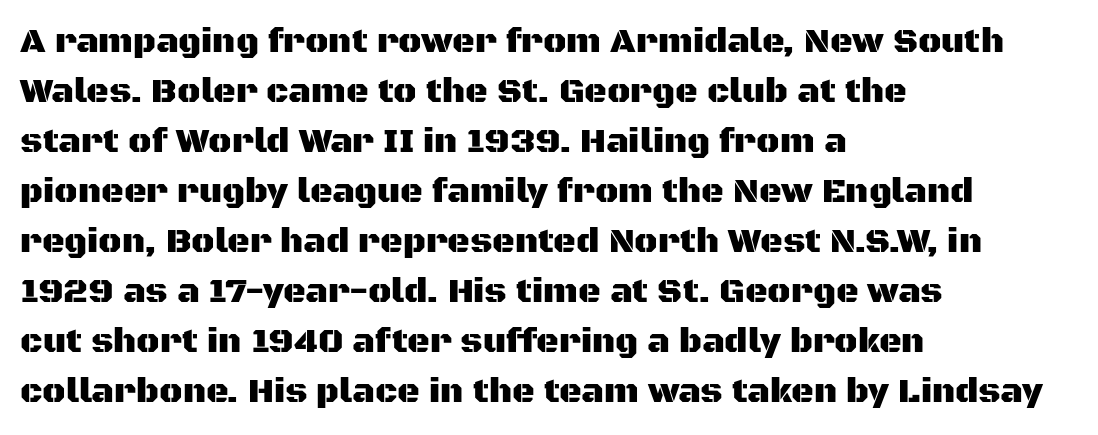
Q: Is the text italic (slanted)? A: No, it is upright.
Q: Is the typeface a serif or a sans-serif typeface? A: Sans-serif.
Q: Is the text underlined? A: No.
Q: How is the paragraph aligned? A: Left-aligned.
Q: Is the spacing between letters normal or unusually wide? A: Normal.
Q: Is the spacing between lines tight, normal or loose? A: Normal.
Q: Width (condensed, normal, or wide)? A: Normal.
Q: Stroke contrast? A: Medium.
Q: x-height? A: Large.
Q: Monospaced? A: No.
